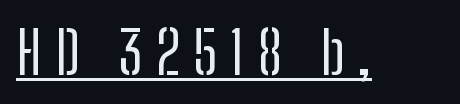
Glance below the letters and you will spot a drawn line. Each word looks stretched out because of the extra space between its letters. A typesetter would call this proportional, since set widths differ per character. Letters have the restrained weight of plain body copy at most.
